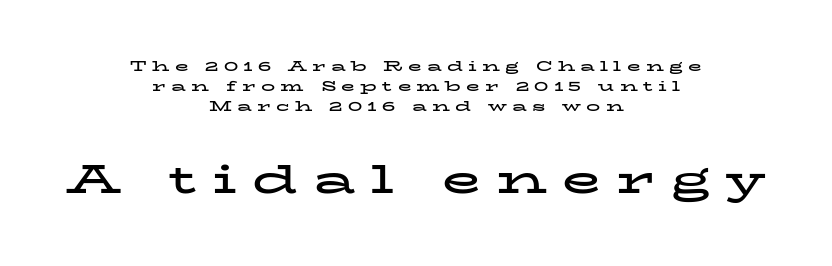
As a designer I'd log this as weight 700, bold. The space between consecutive lines is moderate. The gap between lines stays unmarked. These lines have a slow, spaced-out rhythm from letter to letter. A serif font was chosen for this passage. Does the lettering tilt? It doesn't — this is upright.
